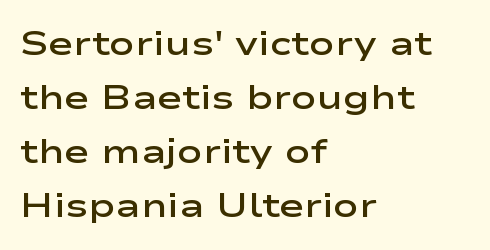
The image shows 34 px semibold, wide sans-serif type, upright; set left-aligned, normal line spacing (1.59x), normal letter spacing, not underlined; low stroke contrast and a medium x-height.
